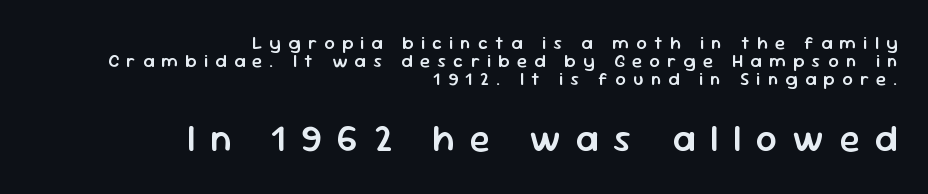
Q: Is the text bold? A: Semi-bold.
Q: Is the text italic (slanted)? A: No, it is upright.
Q: Is the typeface a serif or a sans-serif typeface? A: Sans-serif.
Q: Is the text underlined? A: No.
Q: How is the paragraph aligned? A: Right-aligned.
Q: Is the spacing between letters normal or unusually wide? A: Unusually wide.
Q: Is the spacing between lines tight, normal or loose? A: Tight.
Q: Which block of text is set in a larger size, the first (top) or the second (bottom)? A: The second (bottom) one.
Q: Width (condensed, normal, or wide)? A: Normal.
Q: Stroke contrast? A: Low.
Q: x-height? A: Medium.
Q: Monospaced? A: No.
